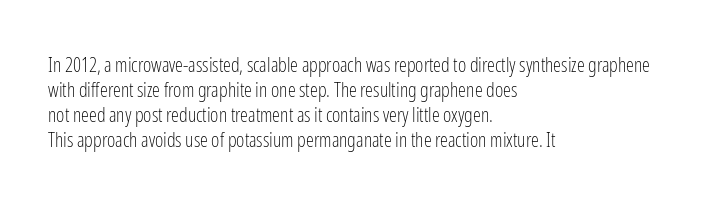
{"italic": "no", "bold": "no", "underline": "no", "align": "left", "line_spacing": "normal", "line_spacing_ratio": 1.25, "letter_spacing": "normal", "letter_spacing_em": 0.0, "glyph_px": 20}
